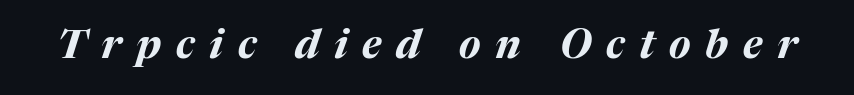
These words are printed bold, with thick strokes throughout. Glyph-to-glyph distance is far greater than everyday printed text. Any mark beneath the type? The region is blank. Posture: slanted. You could not count columns in this text — the font is proportionally spaced.
